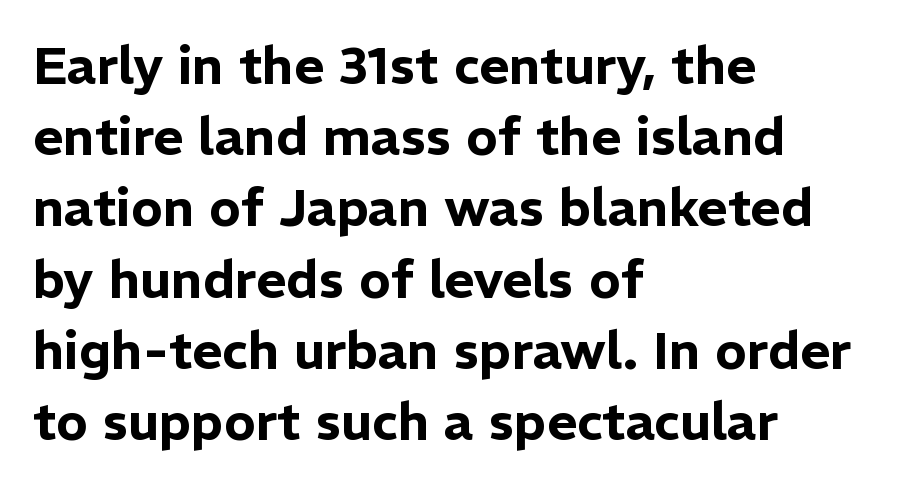
{"serif": "no", "italic": "no", "width": "normal", "stroke_contrast": "low", "x_height": "medium", "monospaced": "no", "underline": "no", "align": "left", "line_spacing": "normal", "line_spacing_ratio": 1.37, "letter_spacing": "normal", "letter_spacing_em": 0.0, "glyph_px": 52}
